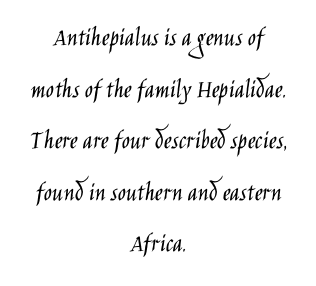
The image shows 27 px text type; set centered, loose line spacing (1.91x), normal letter spacing, not underlined.
